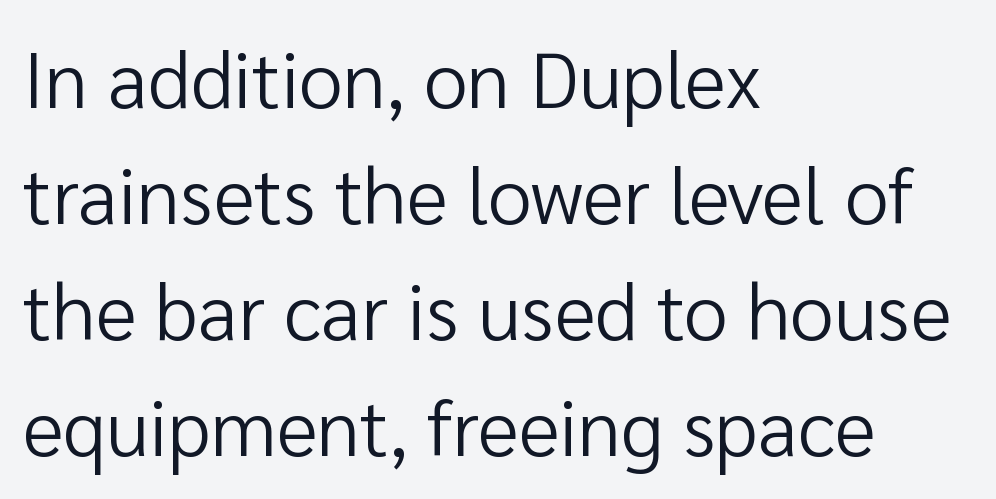
{"serif": "no", "italic": "no", "bold": "no", "weight": "regular", "width": "normal", "stroke_contrast": "low", "x_height": "medium", "monospaced": "no", "underline": "no", "align": "left", "line_spacing": "normal", "line_spacing_ratio": 1.47, "letter_spacing": "normal", "letter_spacing_em": 0.0, "glyph_px": 79}
